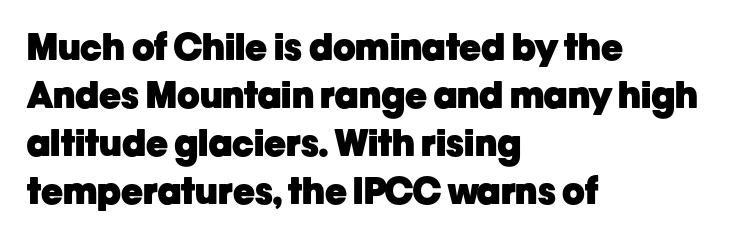
Words appear dense and cohesive because spacing is normal. Posture: vertical. Examine the stroke ends and you'll find no serifs. Quick note: interline space is typical. The face used here has the dense, thick strokes of a bold.
